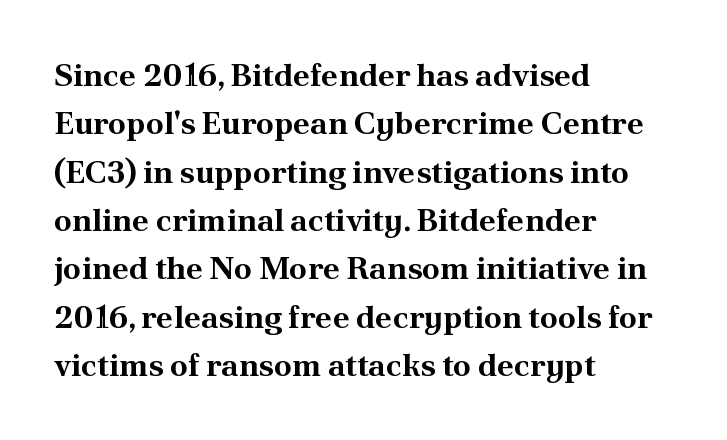
The image shows 32 px bold serif type, upright; set left-aligned, normal line spacing (1.51x), normal letter spacing, not underlined; medium stroke contrast and a small x-height.
